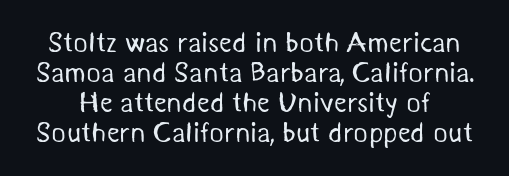
The image shows 28 px regular-weight sans-serif type; set tight line spacing (1.07x), normal letter spacing, not underlined; medium stroke contrast and a medium x-height.
